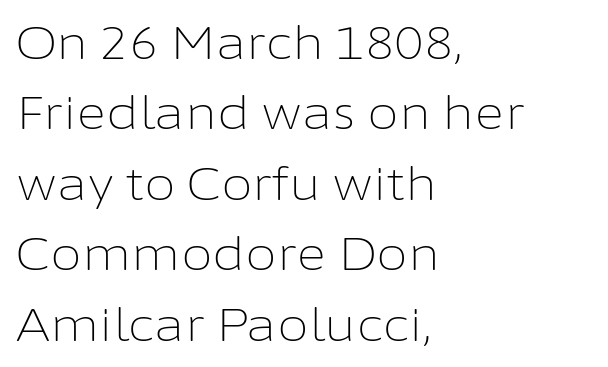
The image shows 46 px light sans-serif type, upright; set left-aligned, normal line spacing (1.53x), normal letter spacing, not underlined; low stroke contrast and a medium x-height.
